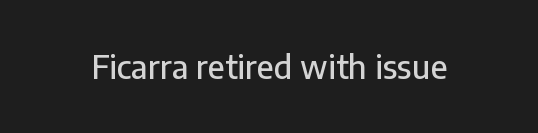
The image shows 32 px sans-serif type, upright; set normal letter spacing, not underlined; low stroke contrast and a medium x-height.
